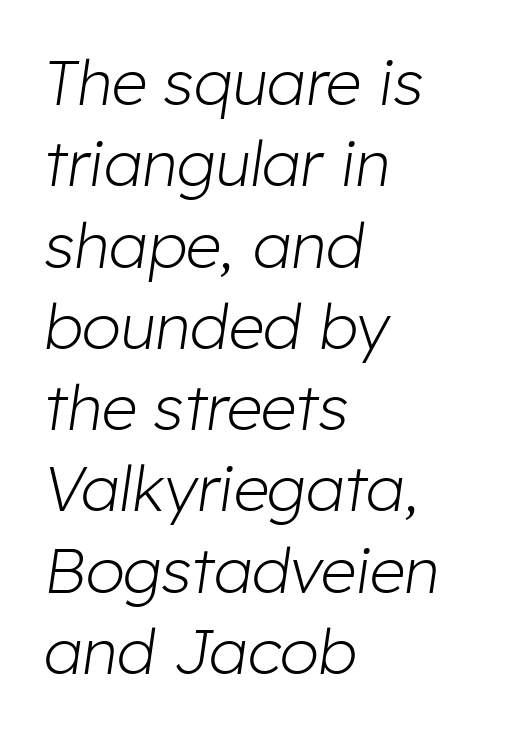
The image shows 63 px light type, italic (leaning right); set left-aligned, normal line spacing (1.29x), normal letter spacing, not underlined; low stroke contrast and a medium x-height.
